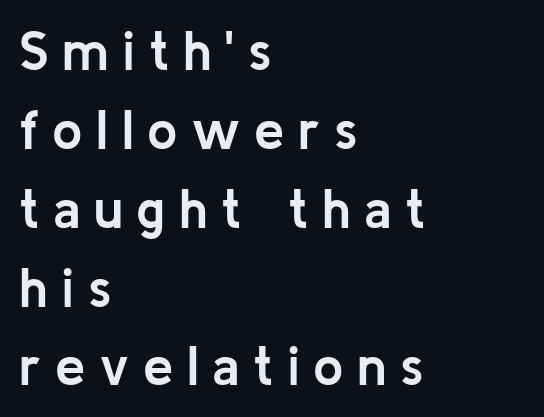
{"serif": "no", "italic": "no", "bold": "yes", "weight": "semibold", "width": "normal", "stroke_contrast": "low", "x_height": "medium", "monospaced": "no", "underline": "no", "align": "left", "line_spacing": "normal", "line_spacing_ratio": 1.46, "letter_spacing": "wide", "letter_spacing_em": 0.25, "glyph_px": 54}
